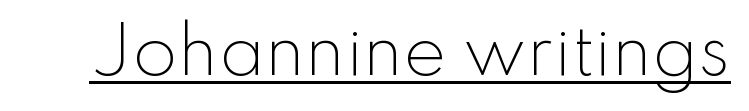
Think of a printed novel: that variable character pitch is what you see here. Inter-character spacing is left at the font's built-in metrics. Does a line run under the words? Yes, clearly. Observe the absence of serifs on each vertical stroke in this sample. Every character sits straight up, as roman type does. Ink coverage per letter is moderate at most.
